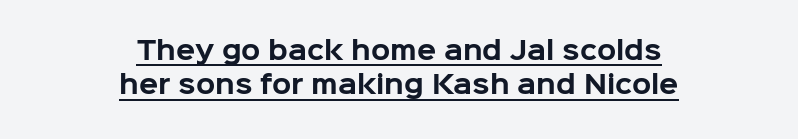
The image shows 25 px bold type, upright; set centered, normal line spacing (1.37x), normal letter spacing, underlined.
